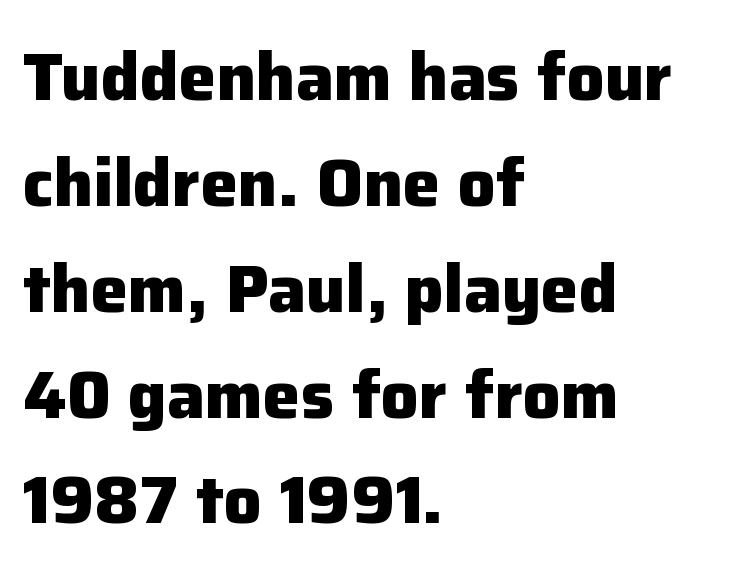
No extra tracking has been applied to these lines. The rows are spaced the way most documents space them. Every character sits straight up, as roman type does. The area under the type is left untouched. Look at the stroke-to-counter ratio: heavy, a bold.
